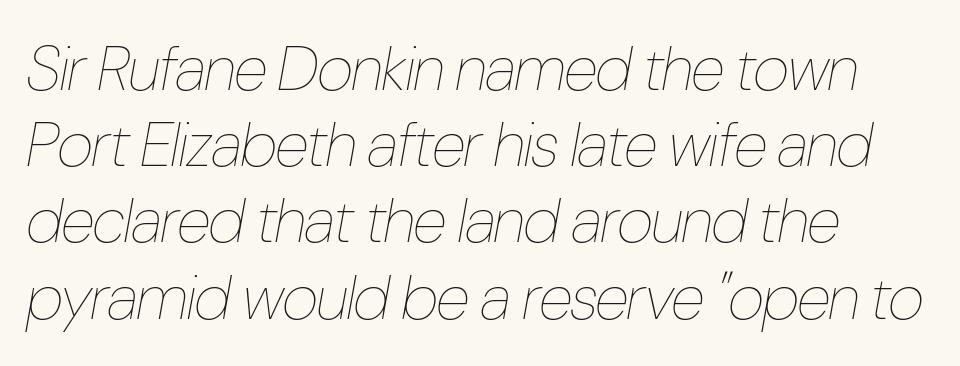
Inter-character spacing is left at the font's built-in metrics. The axis of the letterforms is tilted away from vertical. These lines are rendered in a variable-pitch font. The ragged edge is on the right, which tells us the setting is flush left. The typeface has the unassuming heft of standard copy or less. Descenders hang freely into open space.
